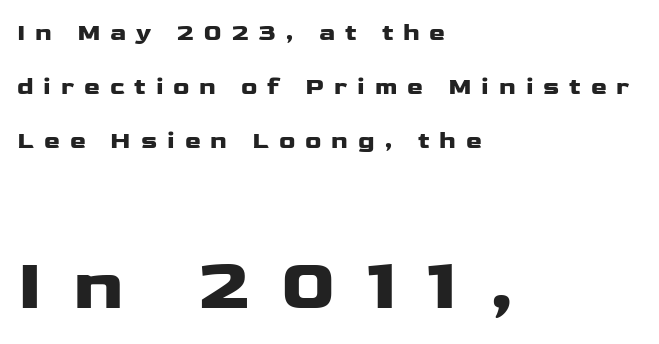
The image shows 73 px wide sans-serif type, upright; set left-aligned, loose line spacing (2.26x), unusually wide letter spacing (+0.41 em), not underlined; the second (bottom) block is 3.04x larger; low stroke contrast and a medium x-height.
